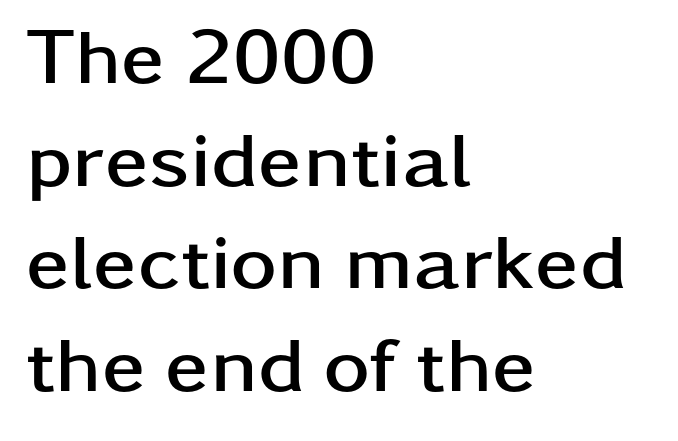
Whoever set this chose a conventional vertical rhythm. The sample has been set heavy, in full bold. Is there any slant? The stems are plumb. The horizontal fit of the characters is conventional and even. Typeset ragged right — the left edge is the straight one. Does the type have serifs? No, each stem ends abruptly.
